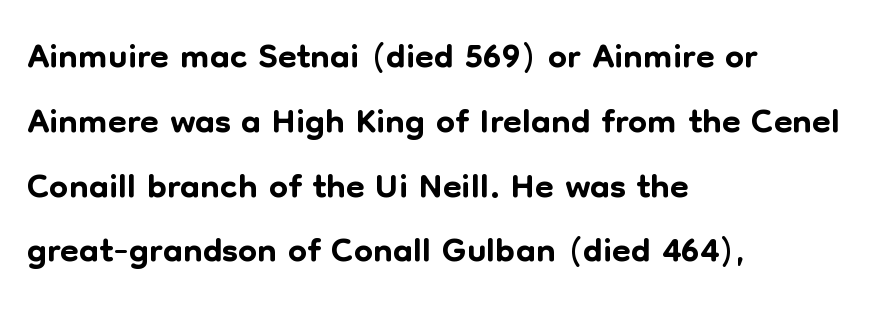
The image shows 54 px sans-serif type, upright; set left-aligned, line spacing 1.2x, normal letter spacing, not underlined; low stroke contrast and a medium x-height.
